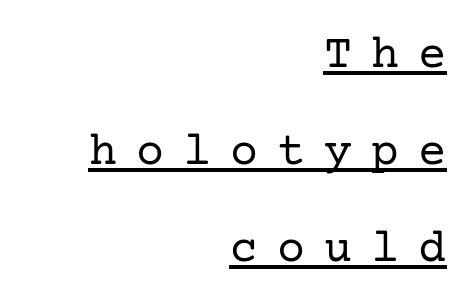
{"serif": "yes", "italic": "no", "bold": "no", "weight": "regular", "width": "normal", "stroke_contrast": "low", "x_height": "medium", "underline": "yes", "align": "right", "line_spacing": "loose", "line_spacing_ratio": 2.06, "letter_spacing": "wide", "letter_spacing_em": 0.4, "glyph_px": 47}
